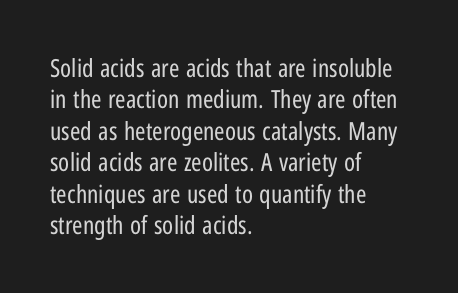
Q: Is the text bold? A: No.
Q: Is the text italic (slanted)? A: No, it is upright.
Q: Is the text underlined? A: No.
Q: How is the paragraph aligned? A: Left-aligned.
Q: Is the spacing between letters normal or unusually wide? A: Normal.
Q: Is the spacing between lines tight, normal or loose? A: Normal.
